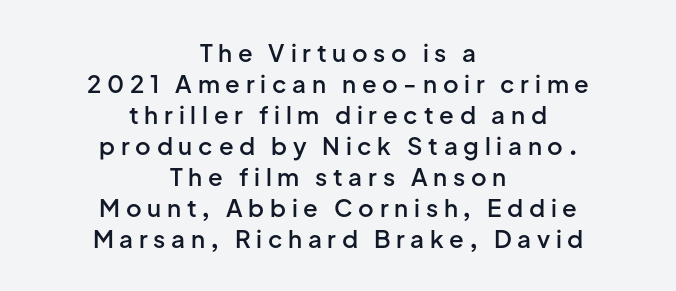
{"italic": "no", "bold": "semi", "underline": "no", "align": "center", "line_spacing": "normal", "line_spacing_ratio": 1.29, "letter_spacing": "wide", "letter_spacing_em": 0.24, "glyph_px": 24}
